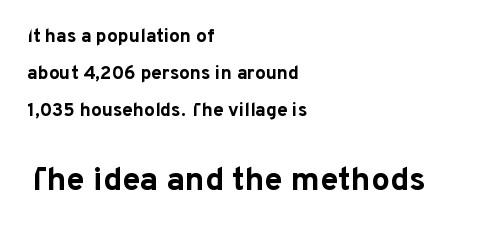
The image shows 33 px bold sans-serif type, upright; set left-aligned, loose line spacing (1.95x), normal letter spacing, not underlined; the second (bottom) block is 1.74x larger; low stroke contrast and a medium x-height.
